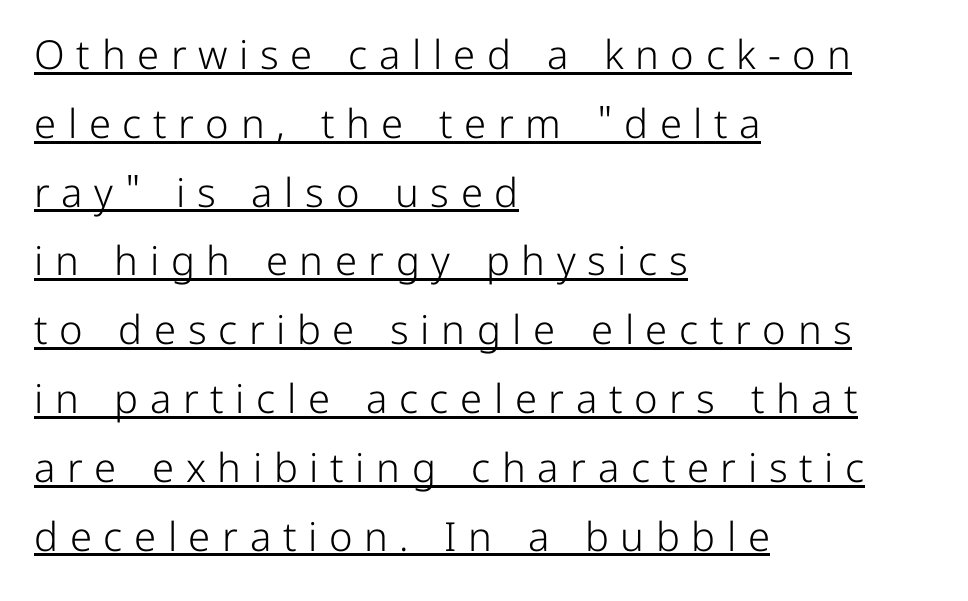
Q: Is the text bold? A: No.
Q: Is the text italic (slanted)? A: No, it is upright.
Q: Is the typeface a serif or a sans-serif typeface? A: Sans-serif.
Q: Is the text underlined? A: Yes.
Q: How is the paragraph aligned? A: Left-aligned.
Q: Is the spacing between letters normal or unusually wide? A: Unusually wide.
Q: Width (condensed, normal, or wide)? A: Normal.
Q: Stroke contrast? A: Low.
Q: x-height? A: Medium.
Q: Monospaced? A: No.
